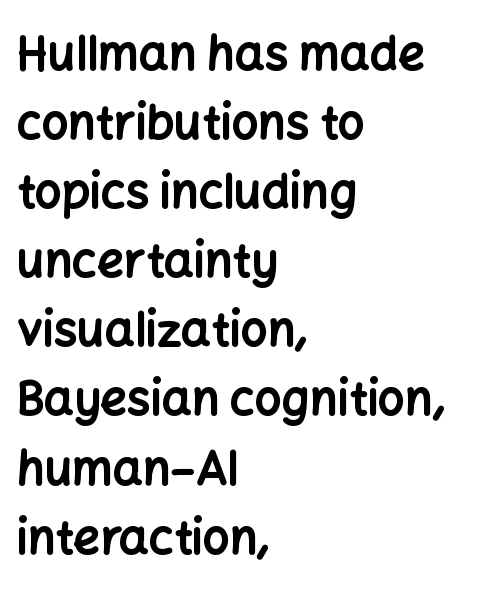
{"serif": "no", "italic": "no", "bold": "yes", "weight": "bold", "width": "normal", "stroke_contrast": "low", "x_height": "medium", "monospaced": "no", "underline": "no", "align": "left", "line_spacing": "normal", "line_spacing_ratio": 1.47, "letter_spacing": "normal", "letter_spacing_em": 0.0, "glyph_px": 47}
